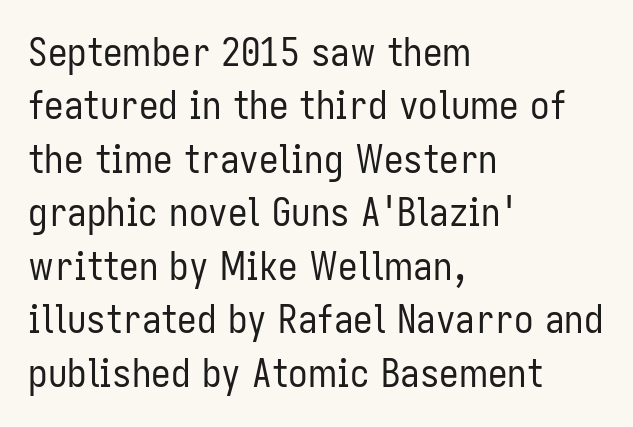
{"serif": "no", "italic": "no", "bold": "no", "weight": "regular", "width": "condensed", "stroke_contrast": "low", "x_height": "medium", "monospaced": "no", "underline": "no", "align": "left", "line_spacing": "normal", "line_spacing_ratio": 1.37, "letter_spacing": "normal", "letter_spacing_em": 0.0, "glyph_px": 39}
